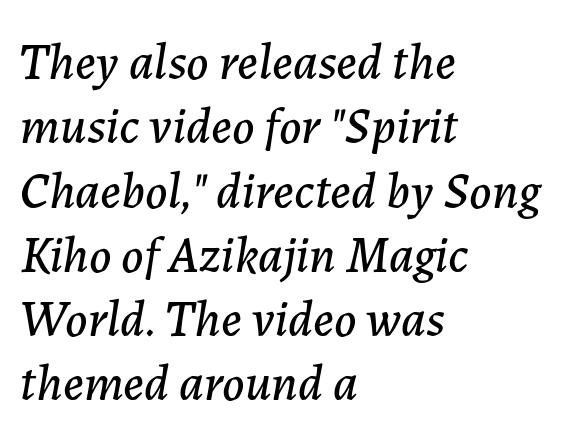
{"italic": "yes", "lean": "right", "slant_degrees": 7, "width": "normal", "stroke_contrast": "low", "x_height": "medium", "monospaced": "no", "underline": "no", "align": "left", "line_spacing": "normal", "line_spacing_ratio": 1.26, "letter_spacing": "normal", "letter_spacing_em": 0.0, "glyph_px": 51}
